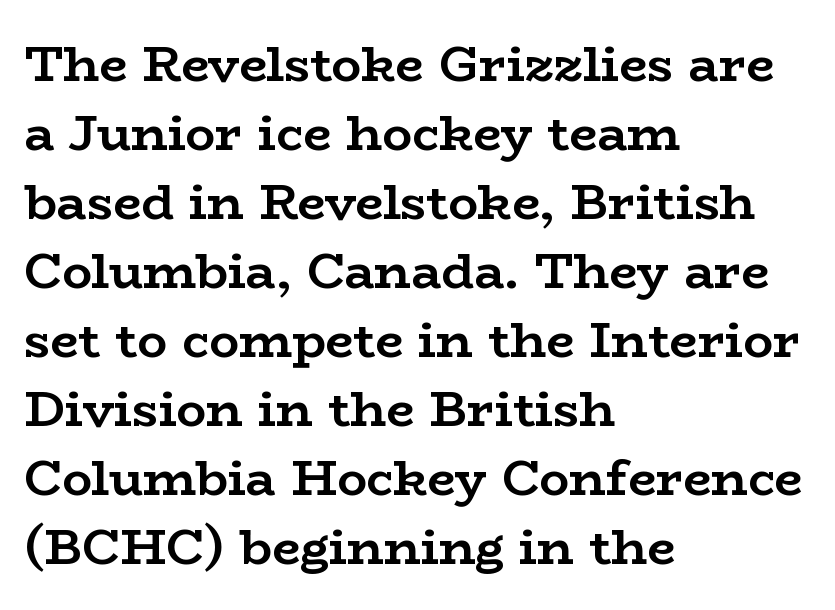
The image shows 50 px semibold, wide serif type, upright; set left-aligned, normal line spacing (1.38x), normal letter spacing, not underlined; low stroke contrast and a medium x-height.
